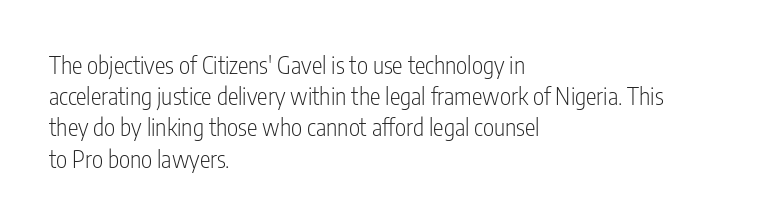
The ragged edge is on the right, which tells us the setting is flush left. The passage shown is not underscored anywhere. These lines were composed using upright roman letters. This sample uses plain, unmodified letter spacing. Reading down the column, the eye jumps a familiar distance to each next line.
